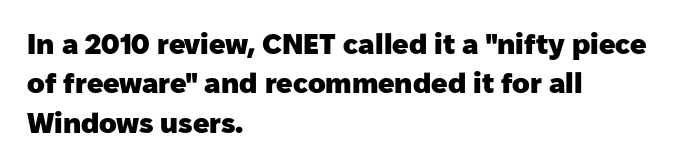
{"serif": "no", "italic": "no", "bold": "yes", "weight": "heavy", "width": "normal", "stroke_contrast": "low", "x_height": "medium", "monospaced": "no", "underline": "no", "align": "left", "line_spacing": "normal", "line_spacing_ratio": 1.36, "letter_spacing": "normal", "letter_spacing_em": 0.0, "glyph_px": 29}
